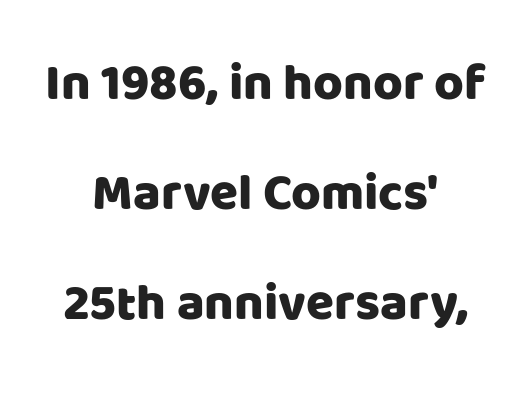
The image shows 51 px sans-serif type, upright; set centered, loose line spacing (2.16x), normal letter spacing, not underlined; low stroke contrast and a large x-height.
